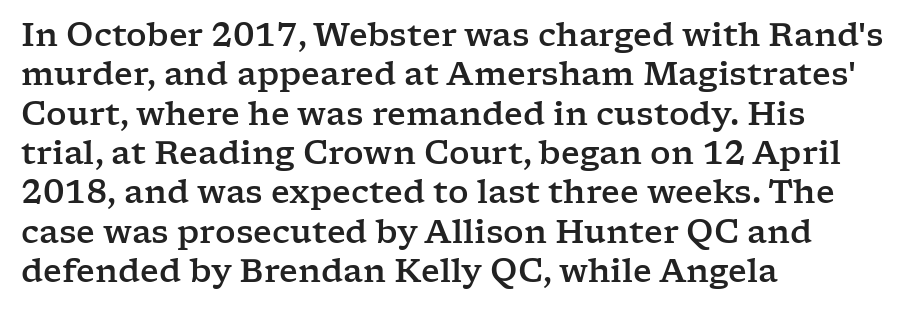
Q: Is the text italic (slanted)? A: No, it is upright.
Q: Is the typeface a serif or a sans-serif typeface? A: Serif.
Q: Is the text underlined? A: No.
Q: How is the paragraph aligned? A: Left-aligned.
Q: Is the spacing between letters normal or unusually wide? A: Normal.
Q: Width (condensed, normal, or wide)? A: Wide.
Q: Stroke contrast? A: Low.
Q: x-height? A: Medium.
Q: Monospaced? A: No.
